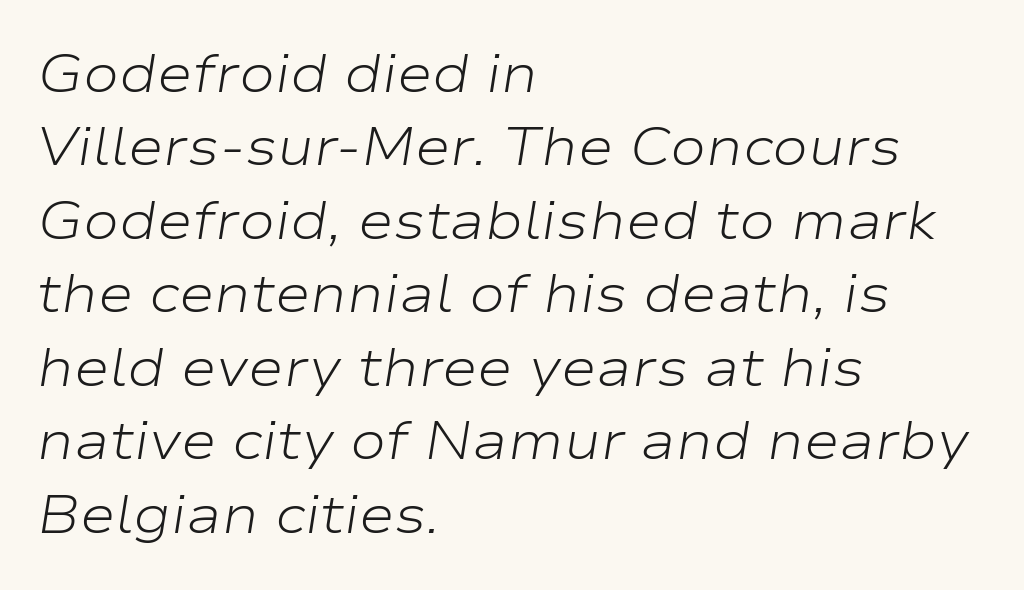
Q: Is the text bold? A: No.
Q: Is the text italic (slanted)? A: Yes, it leans right by about 9 degrees.
Q: Is the text underlined? A: No.
Q: How is the paragraph aligned? A: Left-aligned.
Q: Is the spacing between letters normal or unusually wide? A: Normal.
Q: Is the spacing between lines tight, normal or loose? A: Normal.
Q: Width (condensed, normal, or wide)? A: Wide.
Q: Stroke contrast? A: Low.
Q: x-height? A: Medium.
Q: Monospaced? A: No.
